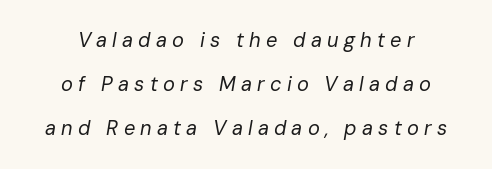
Layout note: lines centered. The string is rendered with underlining switched off. No extra ink here — the face is not bold. An italicized treatment has been applied to the whole sample. The rendering inserts visible extra space after every character.
